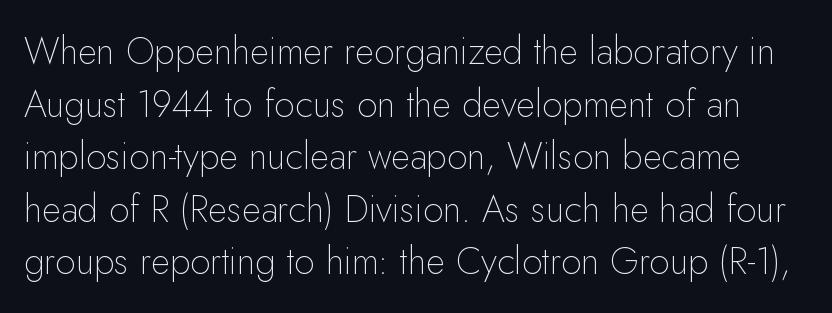
The image shows 37 px thin sans-serif type, upright; set normal line spacing (1.42x), normal letter spacing, not underlined; low stroke contrast and a small x-height.
